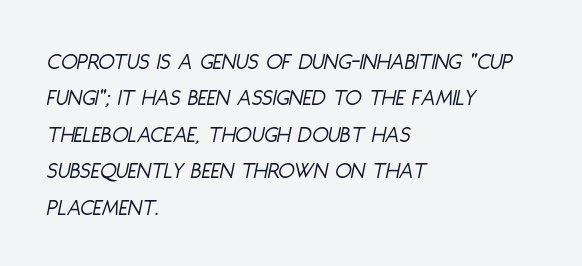
{"italic": "yes", "lean": "right", "slant_degrees": 11, "bold": "no", "underline": "no", "align": "left", "line_spacing": "normal", "line_spacing_ratio": 1.52, "letter_spacing": "normal", "letter_spacing_em": 0.0, "glyph_px": 24}
